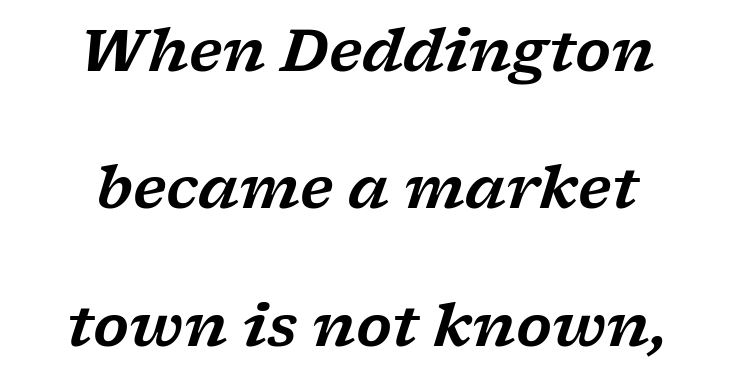
The image shows 58 px wide serif type, italic (leaning right); set centered, loose line spacing (2.37x), normal letter spacing, not underlined; low stroke contrast and a medium x-height.
